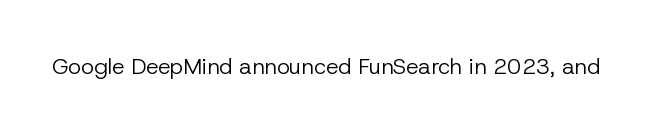
The space directly below the letters is spotless. Quick note: not italic, upright. The line texture is even and compact thanks to regular tracking. These glyphs show unthickened strokes, regular width or finer.
